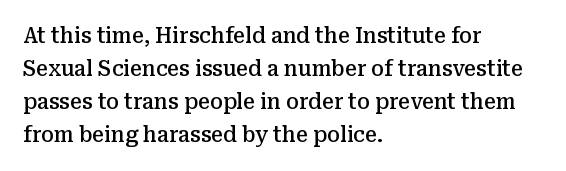
You could call the tracking neutral — neither tight nor loose. Which margin do the lines hug? The left one — the right edge is uneven. Regarding leading, the lines here are spaced in the standard way. Does the weight exceed regular? Yes, but only to semibold. The glyphs are unaccompanied by any horizontal stroke below them.
